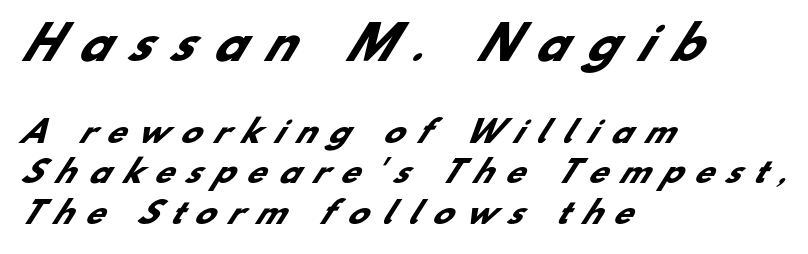
Q: Is the text bold? A: Yes.
Q: Is the typeface a serif or a sans-serif typeface? A: Sans-serif.
Q: Is the text underlined? A: No.
Q: How is the paragraph aligned? A: Left-aligned.
Q: Is the spacing between letters normal or unusually wide? A: Unusually wide.
Q: Is the spacing between lines tight, normal or loose? A: Normal.
Q: Which block of text is set in a larger size, the first (top) or the second (bottom)? A: The first (top) one.
Q: Width (condensed, normal, or wide)? A: Normal.
Q: Stroke contrast? A: Low.
Q: x-height? A: Small.
Q: Monospaced? A: No.
